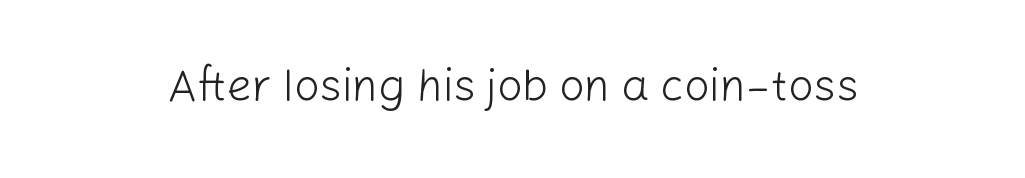
Do the characters align in a grid? No, the font is proportional. Heaviness? Minimal to ordinary, like unemphasized prose. The area under the type is left untouched. You can tell it's not italic because the verticals are truly vertical. I'd call this a sans setting — the letters go barefoot. These lines keep a tight, regular rhythm from letter to letter.
